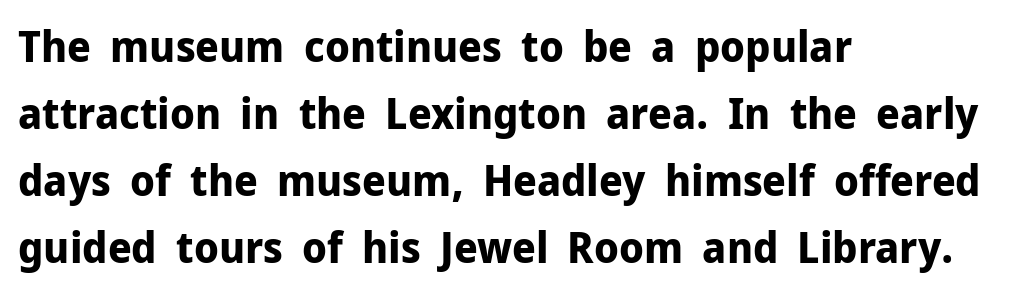
Q: Is the text bold? A: Yes.
Q: Is the text italic (slanted)? A: No, it is upright.
Q: Is the typeface a serif or a sans-serif typeface? A: Sans-serif.
Q: Is the text underlined? A: No.
Q: How is the paragraph aligned? A: Left-aligned.
Q: Is the spacing between letters normal or unusually wide? A: Normal.
Q: Is the spacing between lines tight, normal or loose? A: Normal.
Q: Width (condensed, normal, or wide)? A: Normal.
Q: Stroke contrast? A: Low.
Q: x-height? A: Medium.
Q: Monospaced? A: No.
